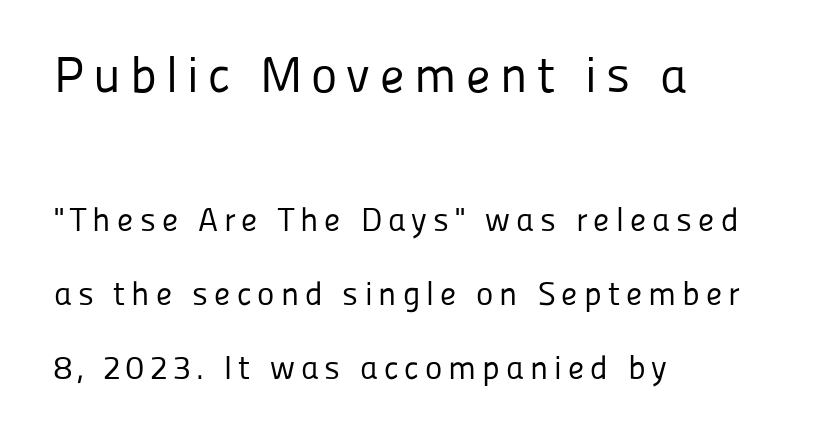
Check under the words: just untouched page. The typeface chosen for these lines omits serifs. Do the letters lean? They stand straight. The face looks like a standard text weight, possibly lighter. Short and long lines alike share a common starting point at left.
